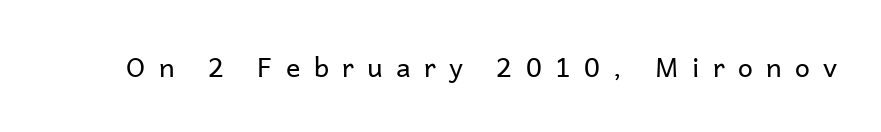
Q: Is the text bold? A: No.
Q: Is the text italic (slanted)? A: No, it is upright.
Q: Is the text underlined? A: No.
Q: Is the spacing between letters normal or unusually wide? A: Unusually wide.
